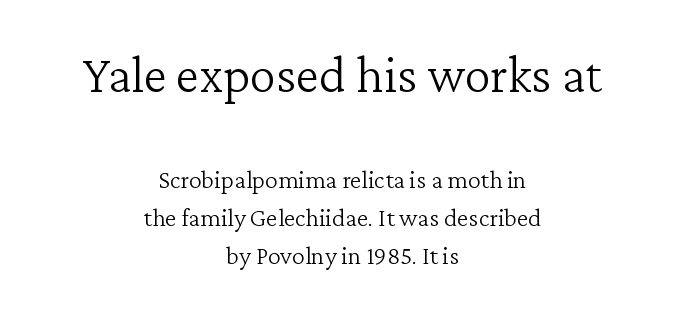
You could call the tracking neutral — neither tight nor loose. The passage shown is typed in a proportional face where columns would drift. A student would notice the top passage is typeset larger than what follows. The gap between lines stays unmarked.
